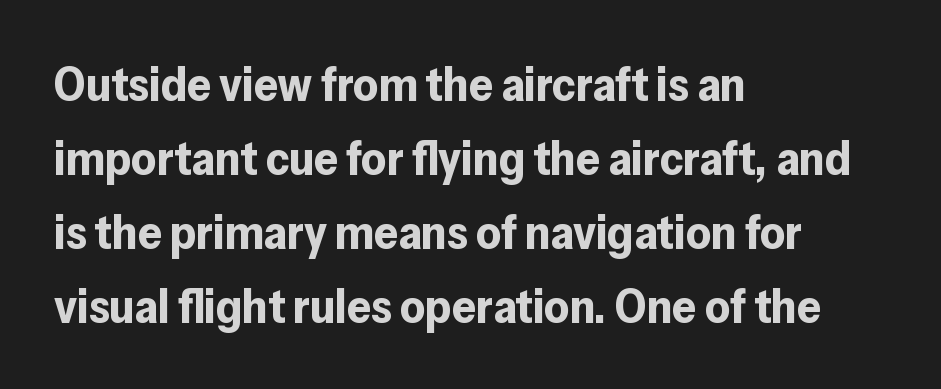
Q: Is the text bold? A: Yes.
Q: Is the text italic (slanted)? A: No, it is upright.
Q: Is the typeface a serif or a sans-serif typeface? A: Sans-serif.
Q: Is the text underlined? A: No.
Q: How is the paragraph aligned? A: Left-aligned.
Q: Is the spacing between letters normal or unusually wide? A: Normal.
Q: Is the spacing between lines tight, normal or loose? A: Normal.
Q: Width (condensed, normal, or wide)? A: Normal.
Q: Stroke contrast? A: Low.
Q: x-height? A: Medium.
Q: Monospaced? A: No.
